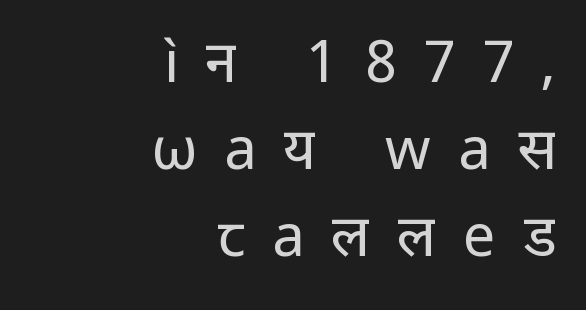
The image shows 58 px regular-weight sans-serif type, upright; set right-aligned, normal line spacing (1.5x), unusually wide letter spacing (+0.46 em), not underlined; low stroke contrast and a medium x-height.
